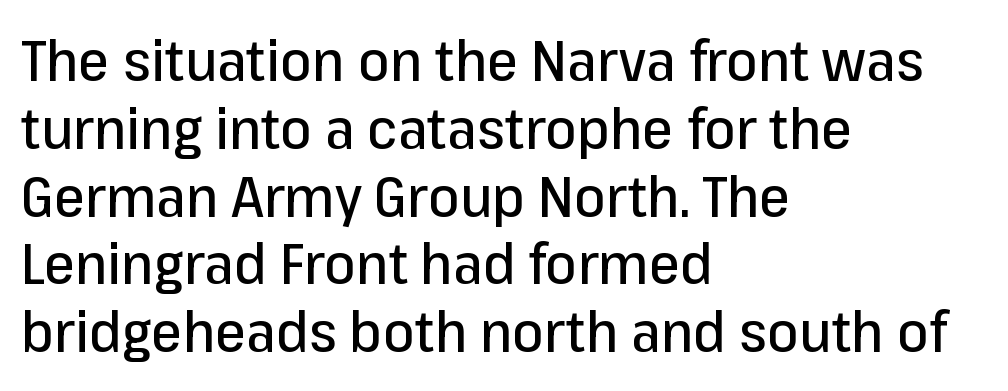
The image shows 56 px sans-serif type, upright; set left-aligned, line spacing 1.21x, normal letter spacing, not underlined; low stroke contrast and a medium x-height.
